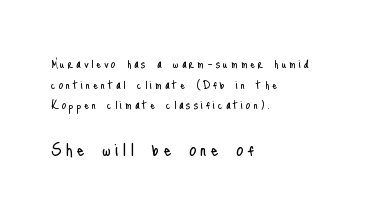
The image shows 23 px text type, upright; set left-aligned, normal line spacing (1.38x), not underlined; the second (bottom) block is 1.53x larger.
